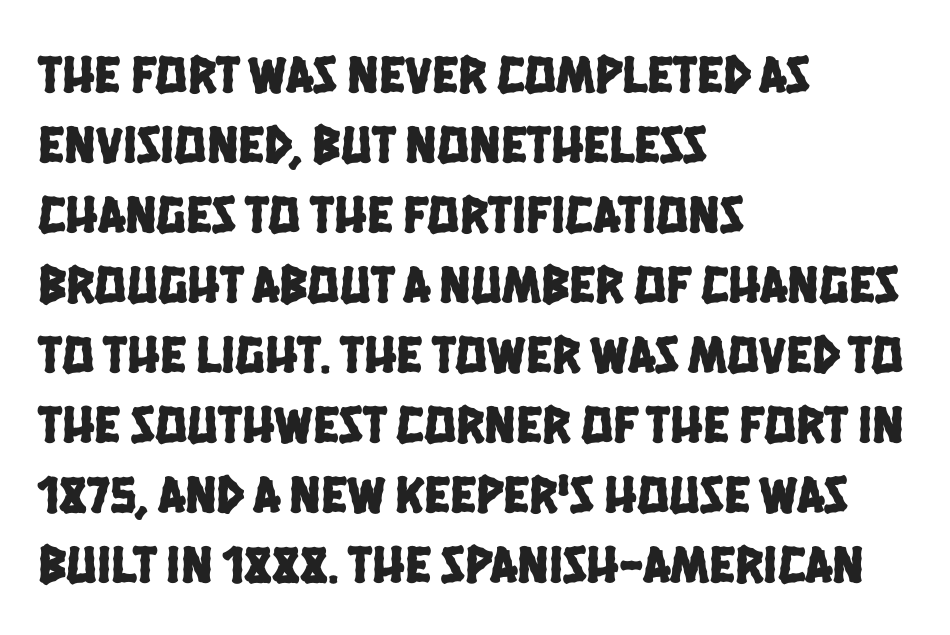
A typesetter would call this proportional, since set widths differ per character. Horizontal bands of white between lines are of average thickness. The strip under each line holds only bare page. Tracking here is standard; glyphs follow each other at the usual distance. Note: no serifs on the glyphs.
